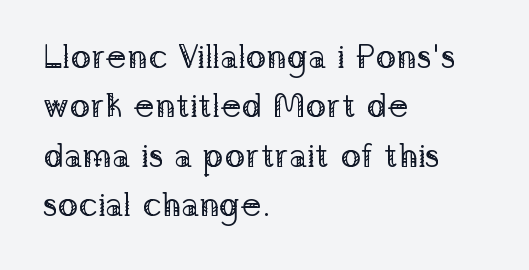
Q: Is the text bold? A: No.
Q: Is the text italic (slanted)? A: No, it is upright.
Q: Is the typeface a serif or a sans-serif typeface? A: Serif.
Q: Is the text underlined? A: No.
Q: How is the paragraph aligned? A: Left-aligned.
Q: Is the spacing between letters normal or unusually wide? A: Normal.
Q: Is the spacing between lines tight, normal or loose? A: Normal.
Q: Width (condensed, normal, or wide)? A: Normal.
Q: Stroke contrast? A: Low.
Q: x-height? A: Medium.
Q: Monospaced? A: No.
